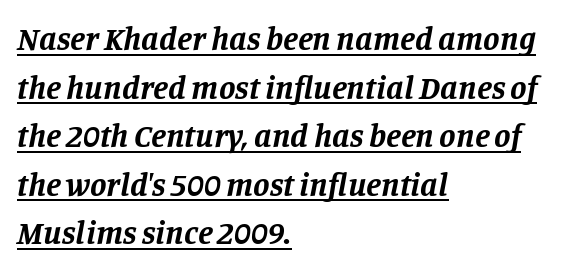
{"serif": "yes", "italic": "yes", "lean": "right", "slant_degrees": 11, "bold": "yes", "weight": "bold", "width": "normal", "stroke_contrast": "low", "x_height": "large", "monospaced": "no", "underline": "yes", "align": "left", "line_spacing": "normal", "line_spacing_ratio": 1.47, "letter_spacing": "normal", "letter_spacing_em": 0.0, "glyph_px": 33}
